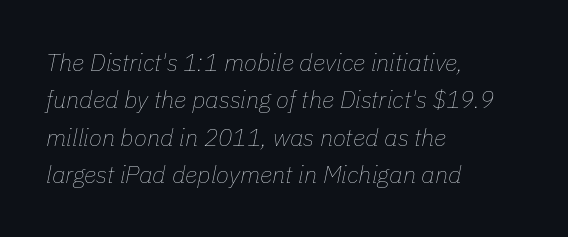
The image shows 24 px text type, italic (leaning right); set left-aligned, normal line spacing (1.56x), normal letter spacing, not underlined.
